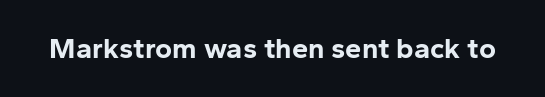
Every stem runs plumb, perpendicular to the baseline. The letters carry no serifs — their stems end cleanly without finishing strokes. The rendering uses natural spacing where letterforms have individual widths. Typographic density is high because the face is bold. Characters follow at the spacing the type designer built in. Any mark beneath the type? The region is blank.
